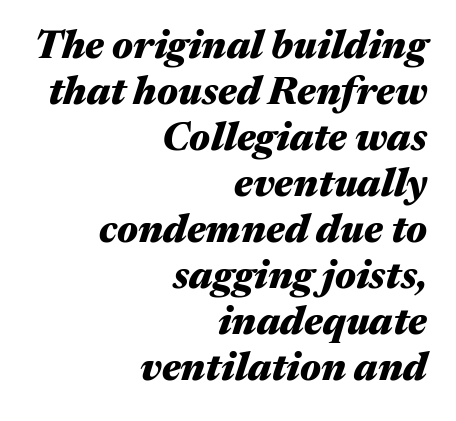
Q: Is the text bold? A: Yes.
Q: Is the text italic (slanted)? A: Yes, it leans right by about 17 degrees.
Q: Is the text underlined? A: No.
Q: How is the paragraph aligned? A: Right-aligned.
Q: Is the spacing between letters normal or unusually wide? A: Normal.
Q: Width (condensed, normal, or wide)? A: Wide.
Q: Stroke contrast? A: Medium.
Q: x-height? A: Medium.
Q: Monospaced? A: No.
